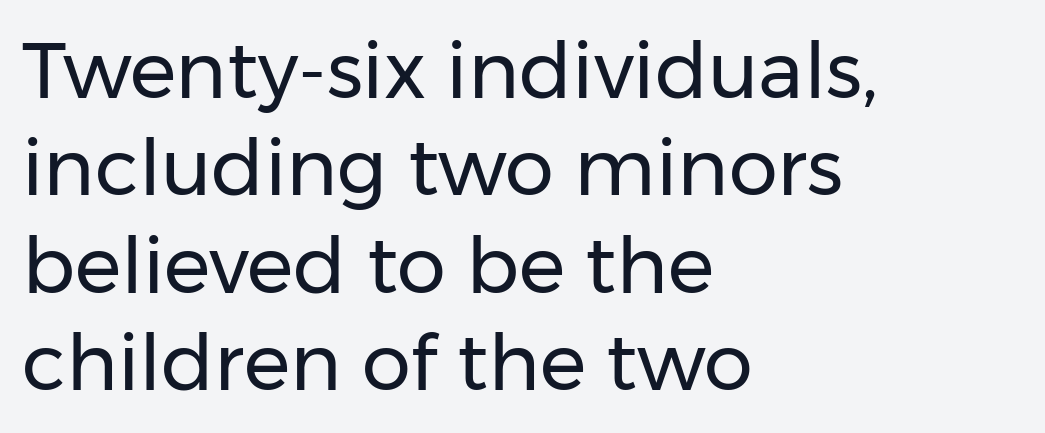
The weight would be labelled regular, book, light, or lighter still. The leading is moderate, giving the passage an even texture. Think of a printed novel: that variable character pitch is what you see here. Font category for this specimen: sans-serif. Lines of text with bare space underneath.
